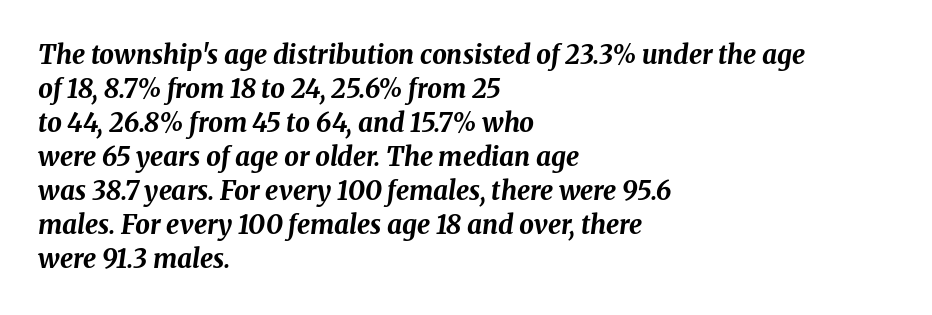
{"italic": "yes", "lean": "right", "slant_degrees": 8, "bold": "yes", "underline": "no", "align": "left", "line_spacing": "normal", "line_spacing_ratio": 1.31, "letter_spacing": "normal", "letter_spacing_em": 0.0, "glyph_px": 26}
